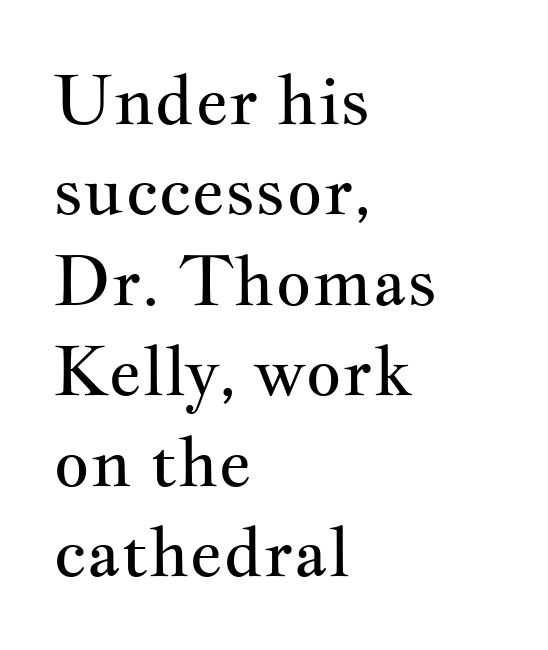
A serif font was chosen for this passage. The glyphs are unaccompanied by any horizontal stroke below them. This block has exactly the height ordinary leading produces. A typesetter would mark this as roman, not italic. Compared with typical body copy, the letter spacing here is the same.
